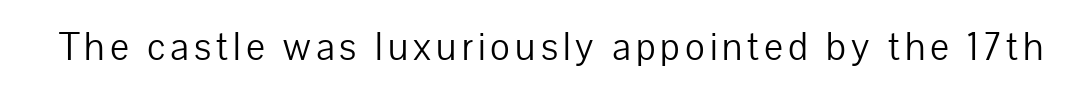
{"serif": "no", "italic": "no", "bold": "no", "weight": "light", "width": "normal", "stroke_contrast": "low", "x_height": "medium", "monospaced": "no", "underline": "no", "glyph_px": 38}
